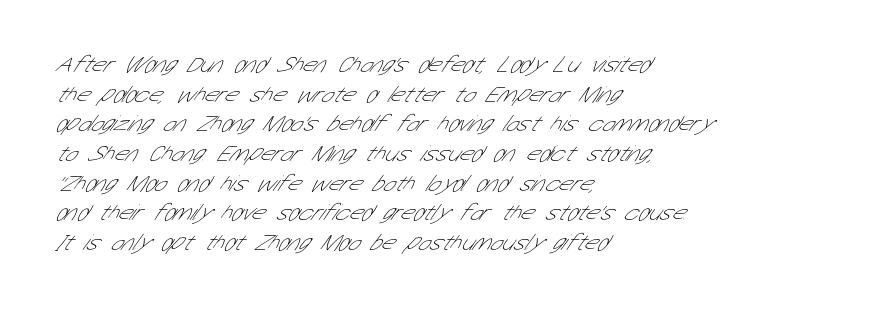
Letters have the restrained weight of plain body copy at most. Characters follow at the spacing the type designer built in. Regarding leading, the lines here are spaced in the standard way. Just letters on the line, the space beneath them empty.
